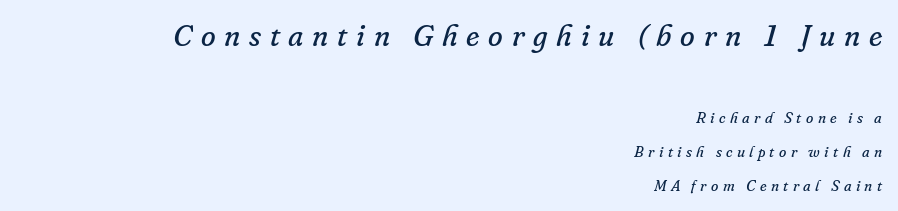
The image shows 30 px regular-weight serif type, italic (leaning right); set right-aligned, loose line spacing (2.26x), unusually wide letter spacing (+0.29 em), not underlined; the first (top) block is 2.0x larger; low stroke contrast and a small x-height.
